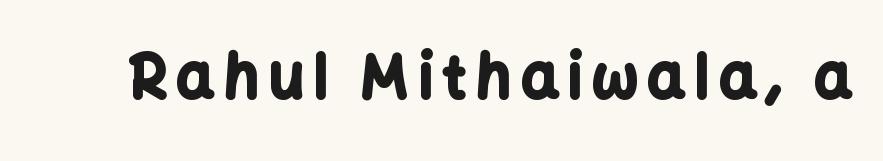
The image shows 59 px bold sans-serif type, upright; set not underlined; low stroke contrast and a medium x-height.
